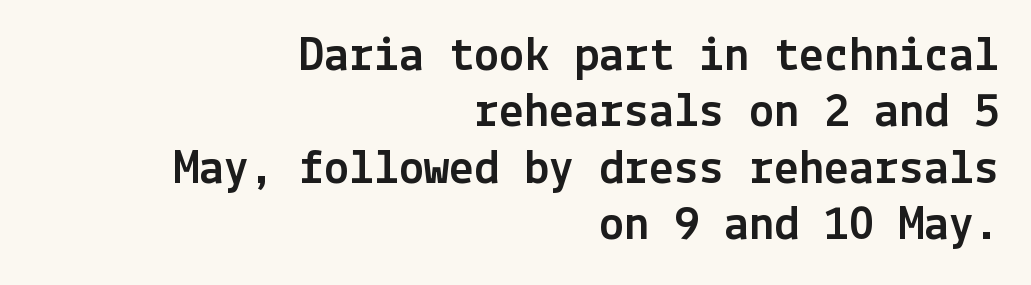
Q: Is the text italic (slanted)? A: No, it is upright.
Q: Is the typeface a serif or a sans-serif typeface? A: Sans-serif.
Q: Is the text underlined? A: No.
Q: How is the paragraph aligned? A: Right-aligned.
Q: Is the spacing between letters normal or unusually wide? A: Normal.
Q: Is the spacing between lines tight, normal or loose? A: Tight.
Q: Width (condensed, normal, or wide)? A: Normal.
Q: x-height? A: Medium.
